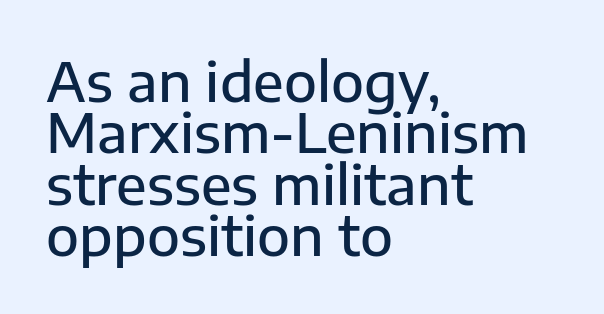
This sample uses plain, unmodified letter spacing. Is this a sans? Yes — the strokes have no serifs. Descender tails drop into unmarked territory. Is the block centered? No — it sits flush against the left margin. Every stem runs plumb, perpendicular to the baseline.
